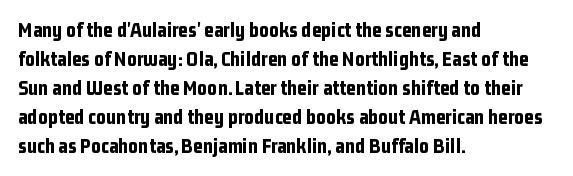
The image shows 21 px bold type, upright; set left-aligned, normal line spacing (1.38x), normal letter spacing, not underlined.
